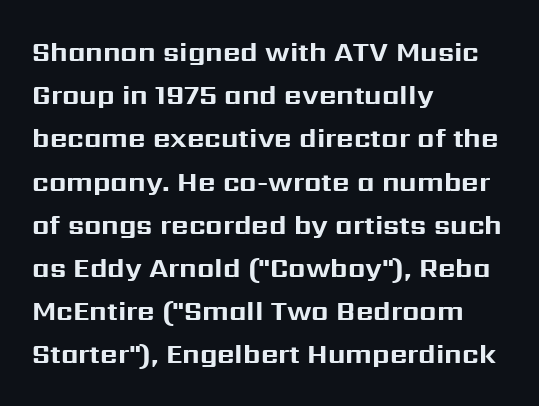
The image shows 27 px bold type, upright; set left-aligned, normal line spacing (1.6x), normal letter spacing, not underlined.
